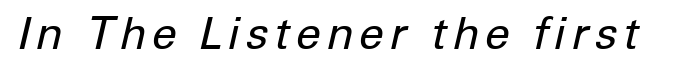
{"italic": "yes", "lean": "right", "slant_degrees": 12, "bold": "no", "weight": "regular", "width": "normal", "stroke_contrast": "low", "x_height": "medium", "monospaced": "no", "underline": "no", "glyph_px": 45}
